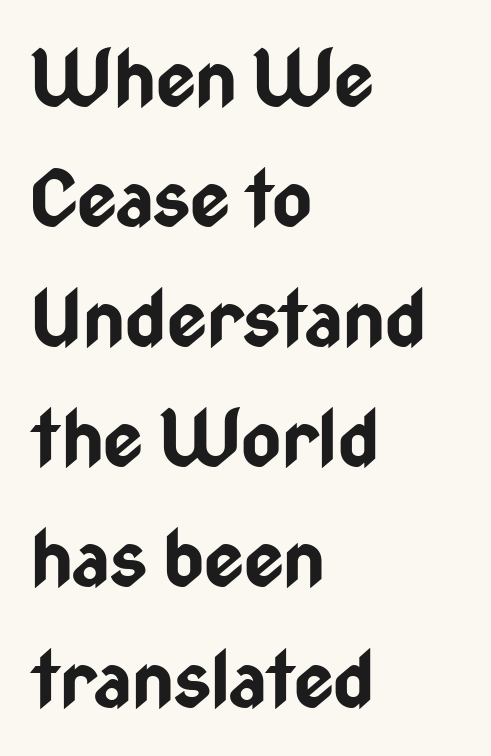
Notice how the stems are strictly vertical — no italics here. Do the characters align in a grid? No, the font is proportional. Are there feet on the stems? There aren't — it's a sans. Teacher's note: observe the even left margin — that is flush-left alignment. Its strokes are broad and dark, the hallmark of bold type.
